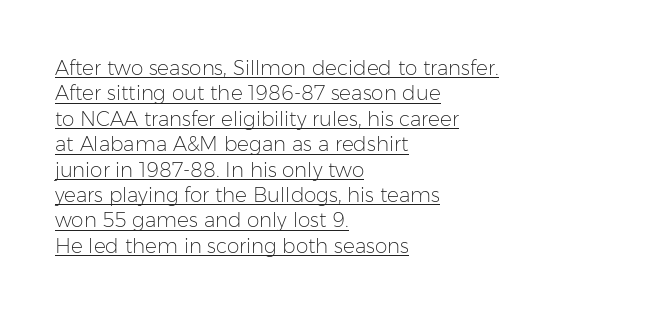
Q: Is the text bold? A: No.
Q: Is the text italic (slanted)? A: No, it is upright.
Q: Is the text underlined? A: Yes.
Q: How is the paragraph aligned? A: Left-aligned.
Q: Is the spacing between letters normal or unusually wide? A: Normal.
Q: Is the spacing between lines tight, normal or loose? A: Normal.
